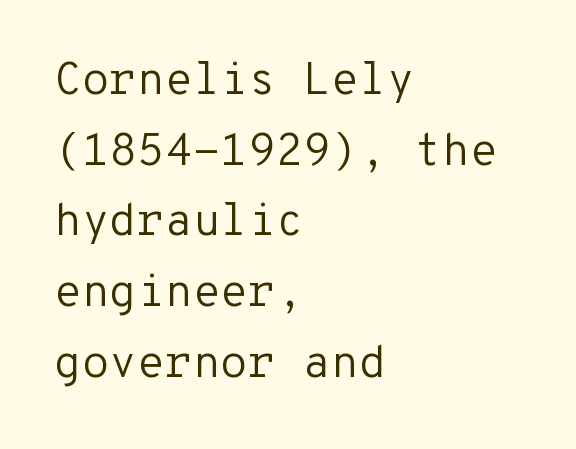
Q: Is the text bold? A: No.
Q: Is the text italic (slanted)? A: No, it is upright.
Q: Is the typeface a serif or a sans-serif typeface? A: Sans-serif.
Q: Is the text underlined? A: No.
Q: How is the paragraph aligned? A: Left-aligned.
Q: Is the spacing between letters normal or unusually wide? A: Normal.
Q: Is the spacing between lines tight, normal or loose? A: Normal.
Q: Width (condensed, normal, or wide)? A: Normal.
Q: Stroke contrast? A: Low.
Q: x-height? A: Medium.
Q: Monospaced? A: Yes.
